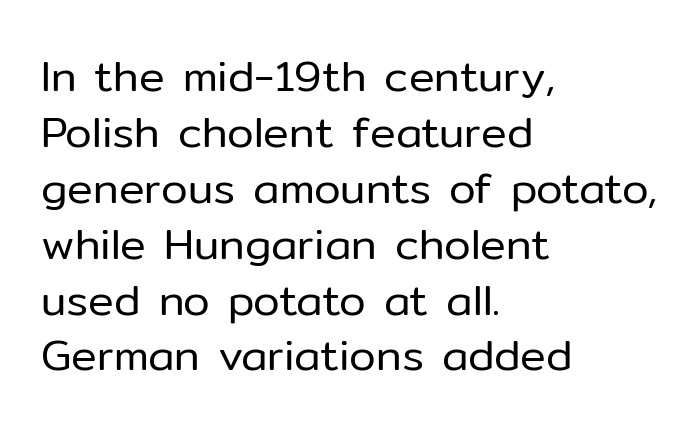
{"serif": "no", "italic": "no", "bold": "no", "weight": "regular", "width": "normal", "stroke_contrast": "low", "x_height": "medium", "monospaced": "no", "underline": "no", "align": "left", "line_spacing": "normal", "line_spacing_ratio": 1.3, "letter_spacing": "normal", "letter_spacing_em": 0.0, "glyph_px": 43}
